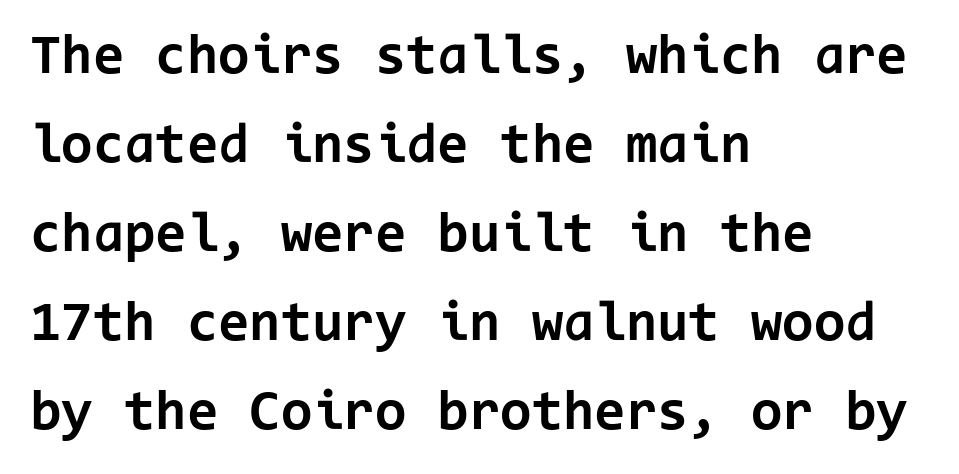
{"serif": "no", "italic": "no", "bold": "yes", "weight": "bold", "width": "normal", "stroke_contrast": "low", "x_height": "medium", "monospaced": "yes", "underline": "no", "align": "left", "line_spacing": "normal", "line_spacing_ratio": 1.56, "letter_spacing": "normal", "letter_spacing_em": 0.0, "glyph_px": 57}
